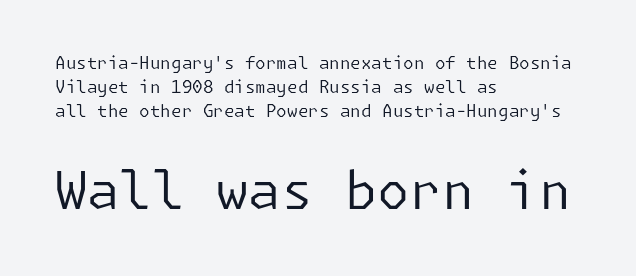
Observe the absence of serifs on each vertical stroke in this sample. The cut favours lightness, reaching ordinary text weight at its darkest. Does the bottom block carry the larger type? Yes, it does. Ascenders rise straight up at ninety degrees. Honestly, the row spacing looks completely unremarkable. Has an underline been added? It has not.
